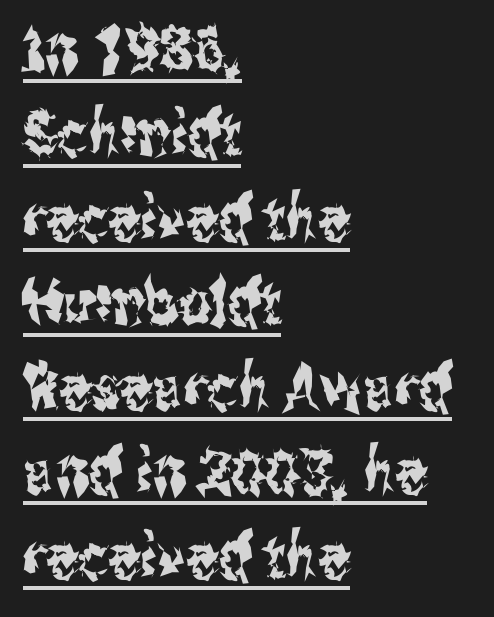
{"serif": "no", "italic": "no", "width": "condensed", "stroke_contrast": "medium", "x_height": "medium", "monospaced": "no", "underline": "yes", "align": "left", "line_spacing": "normal", "line_spacing_ratio": 1.34, "letter_spacing": "normal", "letter_spacing_em": 0.0, "glyph_px": 63}
